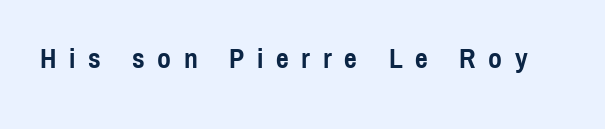
Q: Is the text bold? A: Yes.
Q: Is the text italic (slanted)? A: No, it is upright.
Q: Is the typeface a serif or a sans-serif typeface? A: Sans-serif.
Q: Is the text underlined? A: No.
Q: Is the spacing between letters normal or unusually wide? A: Unusually wide.
Q: Width (condensed, normal, or wide)? A: Condensed.
Q: x-height? A: Medium.
Q: Monospaced? A: No.
